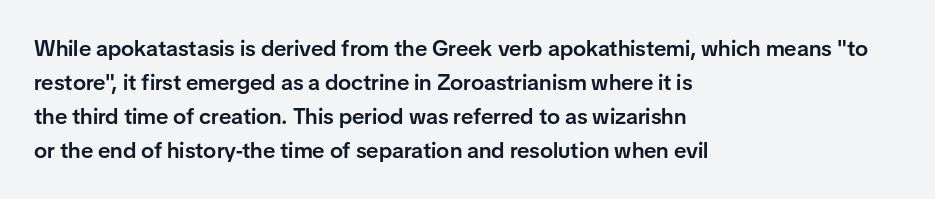
Notice how the stems are strictly vertical — no italics here. The passage shown has conventional tracking throughout. As a designer I'd log this as weight 600, semibold. Line beginnings align vertically; line endings do not.
